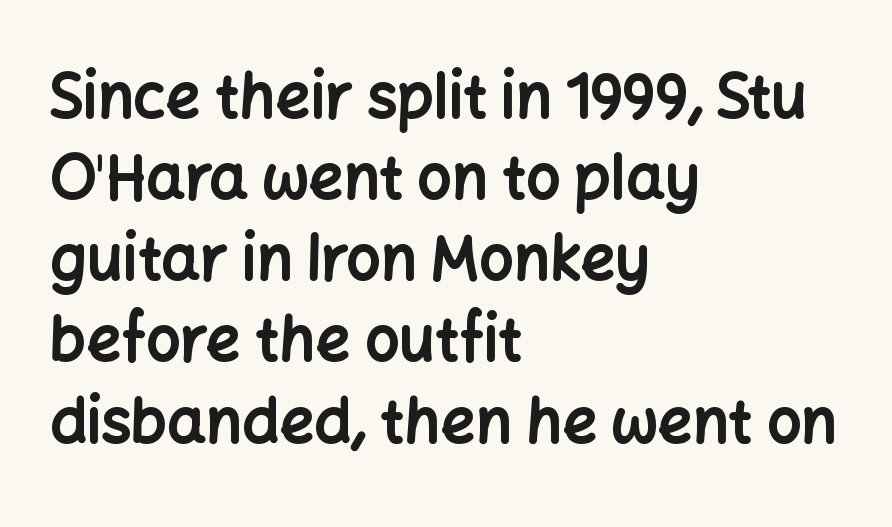
{"serif": "no", "italic": "no", "bold": "yes", "weight": "bold", "width": "normal", "stroke_contrast": "low", "x_height": "medium", "monospaced": "no", "underline": "no", "align": "left", "line_spacing": "normal", "line_spacing_ratio": 1.33, "letter_spacing": "normal", "letter_spacing_em": 0.0, "glyph_px": 61}
